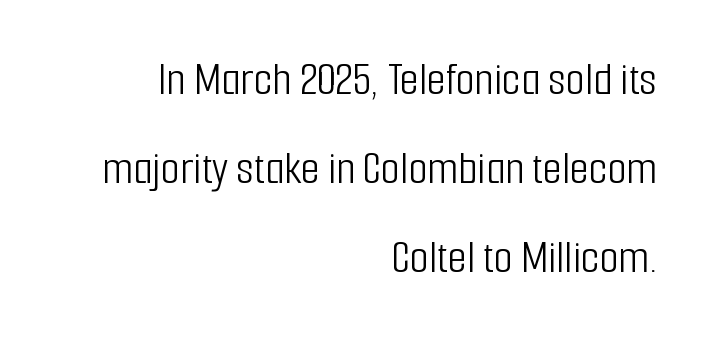
Q: Is the text bold? A: No.
Q: Is the text italic (slanted)? A: No, it is upright.
Q: Is the typeface a serif or a sans-serif typeface? A: Sans-serif.
Q: Is the text underlined? A: No.
Q: How is the paragraph aligned? A: Right-aligned.
Q: Is the spacing between letters normal or unusually wide? A: Normal.
Q: Width (condensed, normal, or wide)? A: Condensed.
Q: Stroke contrast? A: Low.
Q: x-height? A: Medium.
Q: Monospaced? A: No.
